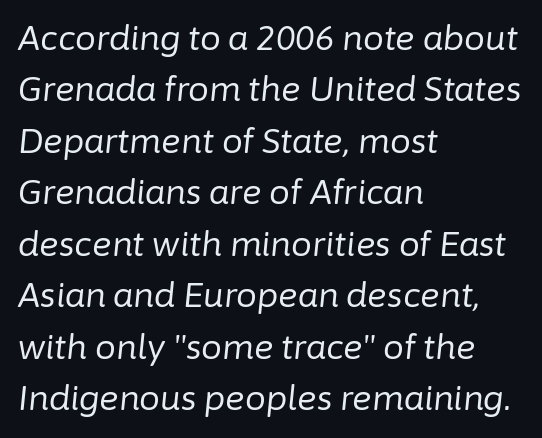
Q: Is the text bold? A: No.
Q: Is the text italic (slanted)? A: Yes, it leans right by about 6 degrees.
Q: Is the text underlined? A: No.
Q: How is the paragraph aligned? A: Left-aligned.
Q: Is the spacing between letters normal or unusually wide? A: Normal.
Q: Is the spacing between lines tight, normal or loose? A: Normal.
Q: Width (condensed, normal, or wide)? A: Normal.
Q: Stroke contrast? A: Low.
Q: x-height? A: Medium.
Q: Monospaced? A: No.
